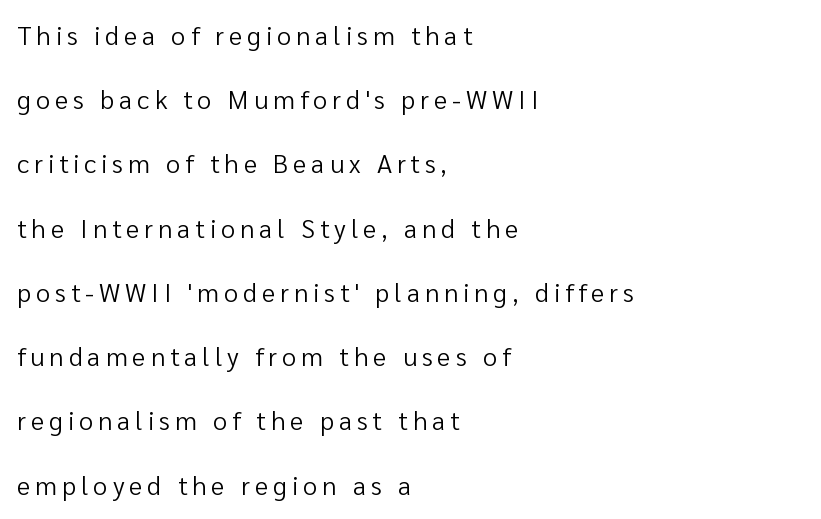
{"italic": "no", "bold": "no", "underline": "no", "align": "left", "line_spacing": "loose", "line_spacing_ratio": 2.47, "glyph_px": 26}
